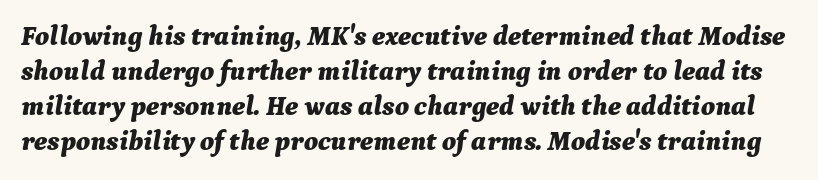
The image shows 27 px bold type, italic (leaning right); set normal line spacing (1.3x), normal letter spacing, not underlined.
